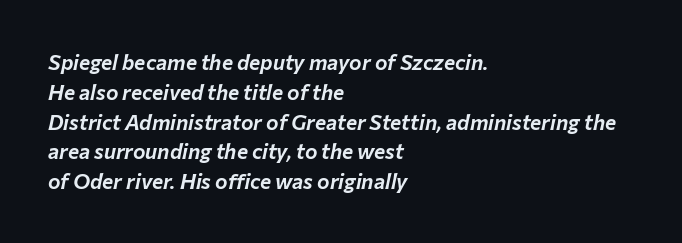
Q: Is the text italic (slanted)? A: Yes, it leans right by about 12 degrees.
Q: Is the text underlined? A: No.
Q: How is the paragraph aligned? A: Left-aligned.
Q: Is the spacing between letters normal or unusually wide? A: Normal.
Q: Is the spacing between lines tight, normal or loose? A: Normal.
